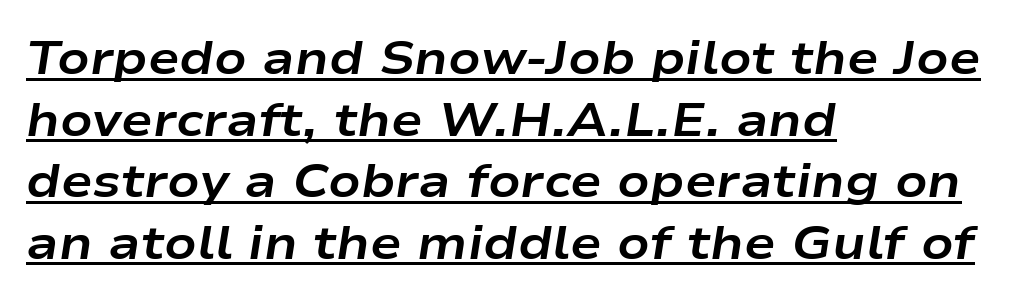
Inter-character spacing is left at the font's built-in metrics. Each line of the rendering has a horizontal stroke beneath the glyphs. In terms of posture, this sample is oblique. Notice how the passage keeps a crisp vertical edge on the left only. Bold? Absolutely — the strokes are thick and heavy. The face used here is proportionally spaced, like ordinary book or web type.
